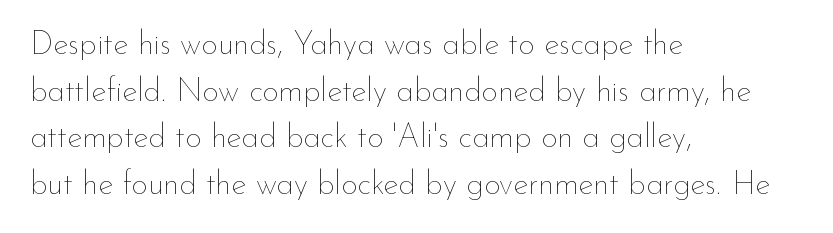
The image shows 32 px thin type, upright; set left-aligned, normal line spacing (1.46x), normal letter spacing, not underlined; low stroke contrast and a small x-height.
